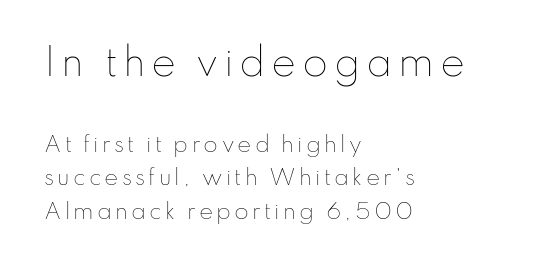
Quick note: not italic, upright. Notice how descenders clear the ascenders below comfortably — that's standard leading. The letters in the upper block stand taller than those in the block below. The rendering uses natural spacing where letterforms have individual widths.
